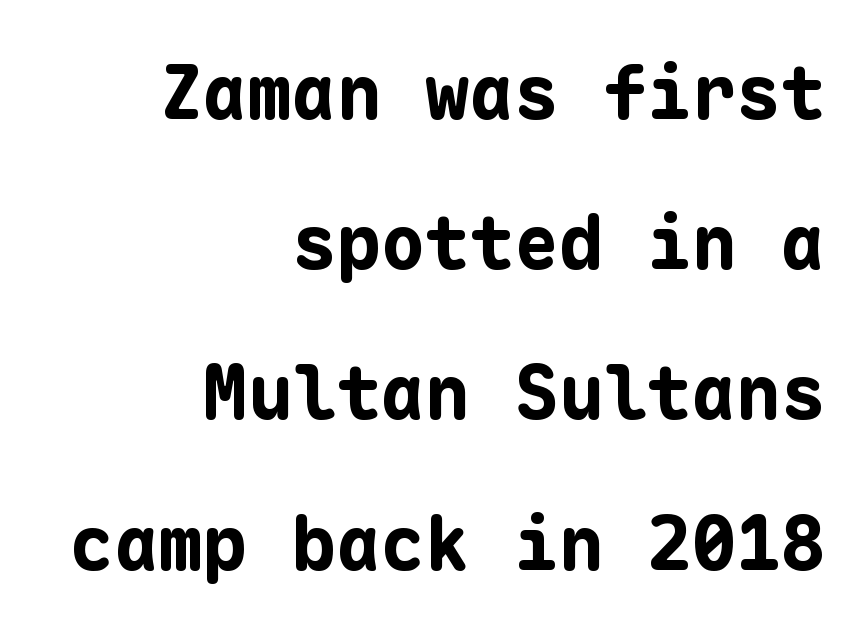
The image shows 74 px bold sans-serif type, upright, monospaced; set right-aligned, loose line spacing (2.03x), normal letter spacing, not underlined; low stroke contrast and a medium x-height.
